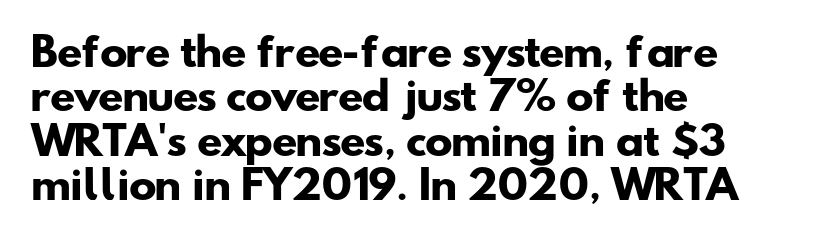
{"serif": "no", "bold": "yes", "weight": "heavy", "width": "wide", "stroke_contrast": "low", "x_height": "small", "monospaced": "no", "underline": "no", "align": "left", "line_spacing_ratio": 1.2, "letter_spacing": "normal", "letter_spacing_em": 0.0, "glyph_px": 37}
